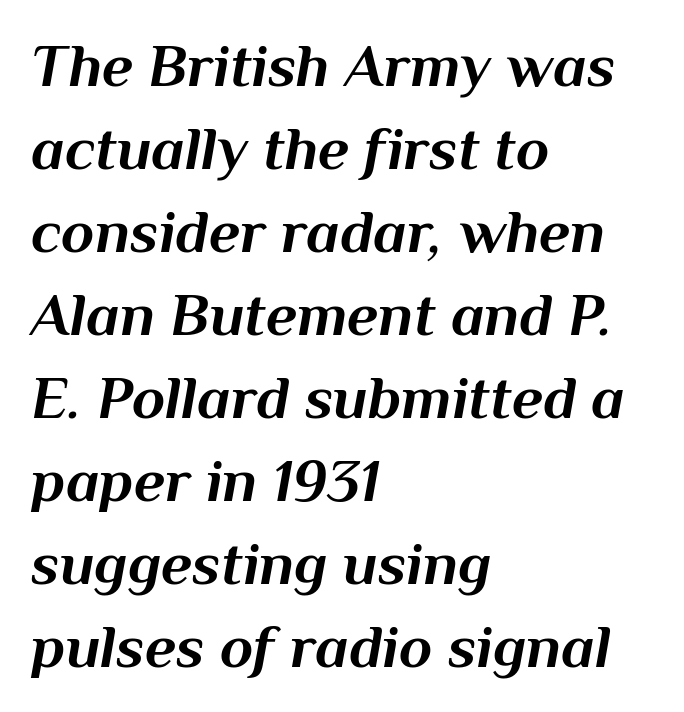
This sample has the flowing, uneven cadence of proportional lettering. Left-aligned paragraph, ragged on the right. The specimen omits any rule beneath the text block's lines. Is there much room between lines? A standard amount, neither cramped nor airy.
